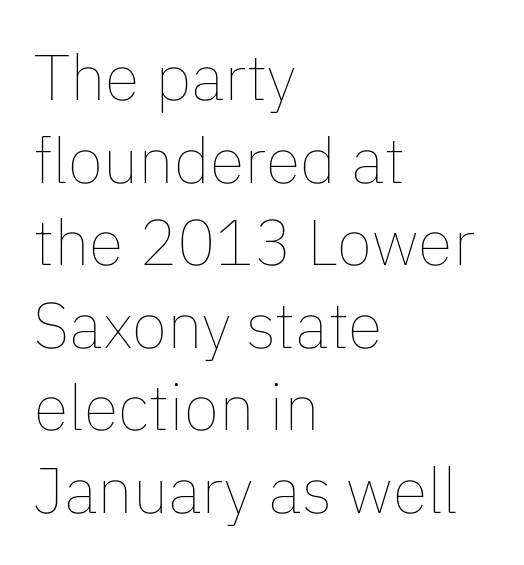
{"italic": "no", "bold": "no", "weight": "thin", "width": "normal", "stroke_contrast": "low", "x_height": "medium", "monospaced": "no", "underline": "no", "align": "left", "line_spacing": "normal", "line_spacing_ratio": 1.29, "letter_spacing": "normal", "letter_spacing_em": 0.0, "glyph_px": 64}
